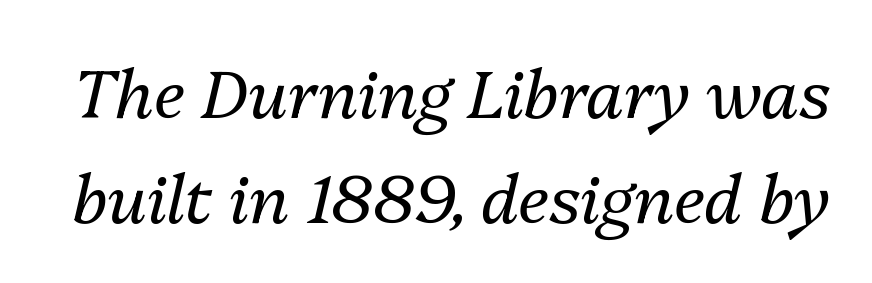
Q: Is the text bold? A: No.
Q: Is the text italic (slanted)? A: Yes, it leans right by about 13 degrees.
Q: Is the text underlined? A: No.
Q: Is the spacing between letters normal or unusually wide? A: Normal.
Q: Is the spacing between lines tight, normal or loose? A: Normal.
Q: Width (condensed, normal, or wide)? A: Normal.
Q: Stroke contrast? A: Medium.
Q: x-height? A: Medium.
Q: Monospaced? A: No.
